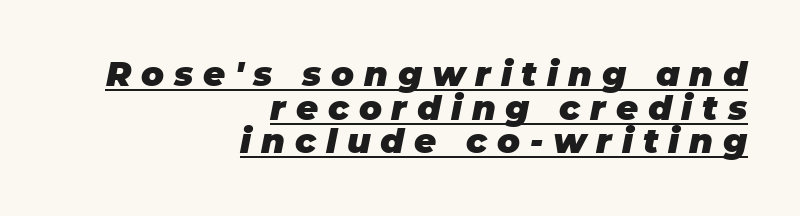
The text block is weighted toward the right margin, trailing off unevenly leftward. How would I describe the line gaps? Narrow and economical. Letter spacing: wide. The glyphs have the mass of a bold cut.
